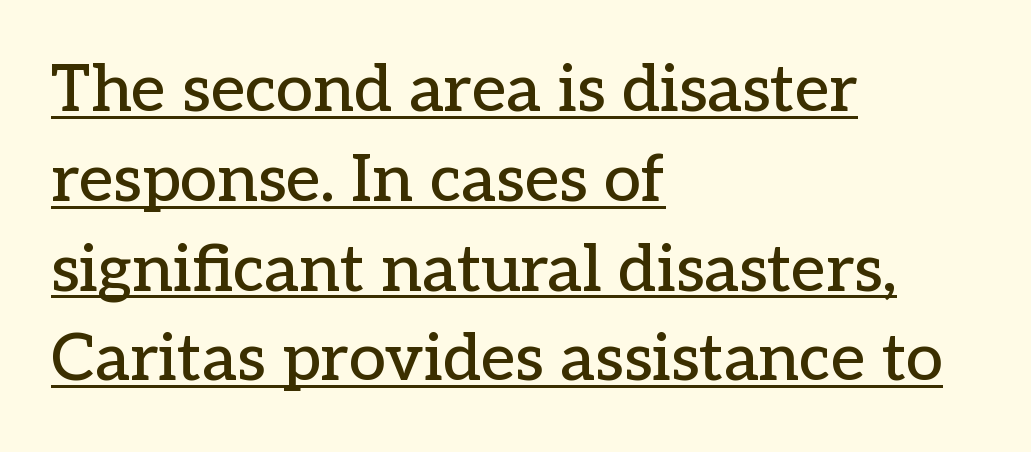
The image shows 66 px serif type, upright; set left-aligned, normal line spacing (1.36x), normal letter spacing, underlined; low stroke contrast and a medium x-height.
